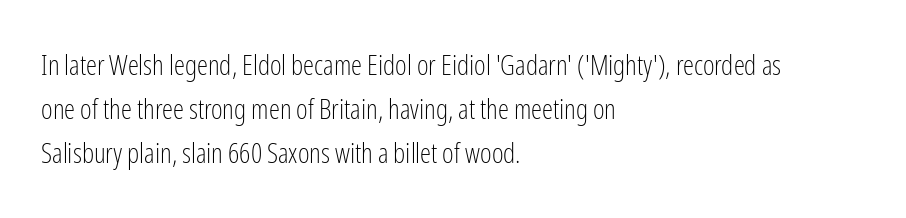
Q: Is the text bold? A: No.
Q: Is the text italic (slanted)? A: No, it is upright.
Q: Is the typeface a serif or a sans-serif typeface? A: Sans-serif.
Q: Is the text underlined? A: No.
Q: How is the paragraph aligned? A: Left-aligned.
Q: Is the spacing between letters normal or unusually wide? A: Normal.
Q: Is the spacing between lines tight, normal or loose? A: Normal.
Q: Width (condensed, normal, or wide)? A: Condensed.
Q: Stroke contrast? A: Low.
Q: x-height? A: Medium.
Q: Monospaced? A: No.
